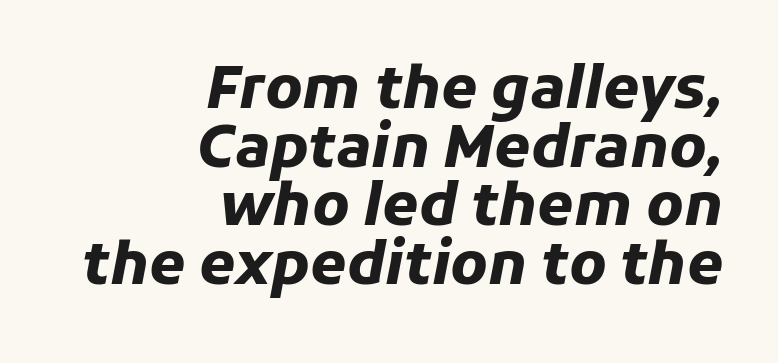
The image shows 58 px heavy type, italic (leaning right); set right-aligned, tight line spacing (1.01x), normal letter spacing, not underlined; low stroke contrast and a medium x-height.
